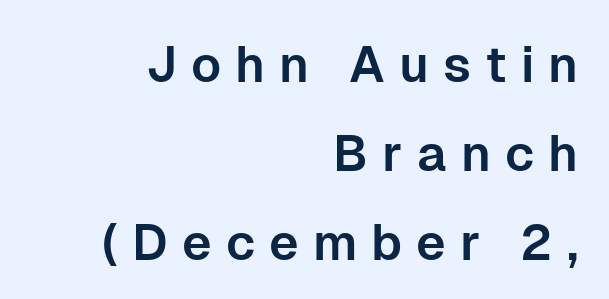
These lines are composed in type without serifs. Does extra space separate the letters? Yes, quite a lot of it. Vertical strokes here are truly vertical. Every row of glyphs terminates at an identical x-position on the right. The area under the type is left untouched.
